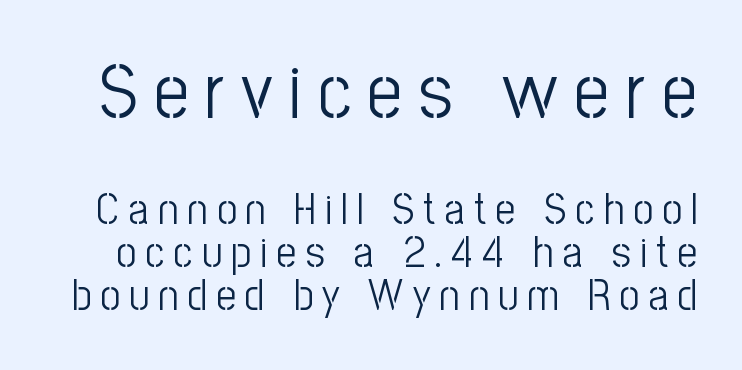
The image shows 77 px light, condensed sans-serif type, upright; set tight line spacing (0.98x), unusually wide letter spacing (+0.21 em), not underlined; the first (top) block is 1.75x larger; low stroke contrast and a medium x-height.
